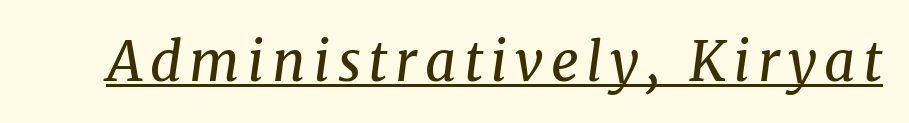
The image shows 54 px regular-weight serif type, italic (leaning right); set underlined; medium stroke contrast and a medium x-height.
